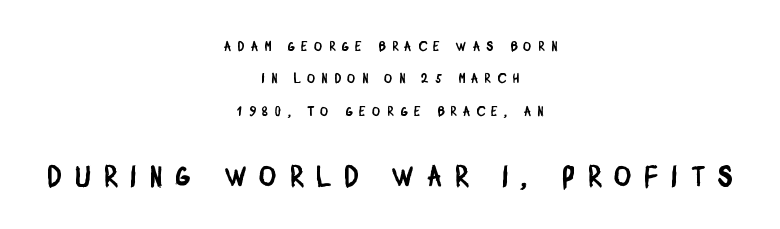
Q: Is the typeface a serif or a sans-serif typeface? A: Sans-serif.
Q: Is the text underlined? A: No.
Q: How is the paragraph aligned? A: Centered.
Q: Is the spacing between letters normal or unusually wide? A: Unusually wide.
Q: Is the spacing between lines tight, normal or loose? A: Loose.
Q: Which block of text is set in a larger size, the first (top) or the second (bottom)? A: The second (bottom) one.
Q: Width (condensed, normal, or wide)? A: Condensed.
Q: Stroke contrast? A: Low.
Q: x-height? A: Large.
Q: Monospaced? A: No.
